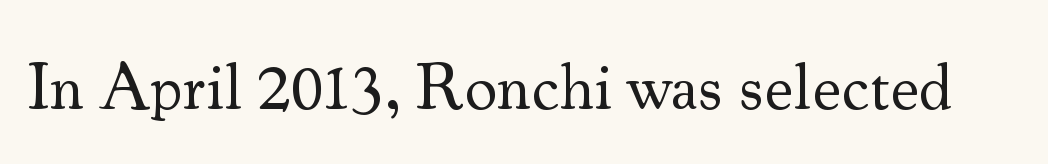
Q: Is the text bold? A: No.
Q: Is the text italic (slanted)? A: No, it is upright.
Q: Is the typeface a serif or a sans-serif typeface? A: Serif.
Q: Is the text underlined? A: No.
Q: Is the spacing between letters normal or unusually wide? A: Normal.
Q: Width (condensed, normal, or wide)? A: Normal.
Q: Stroke contrast? A: Medium.
Q: x-height? A: Small.
Q: Monospaced? A: No.
